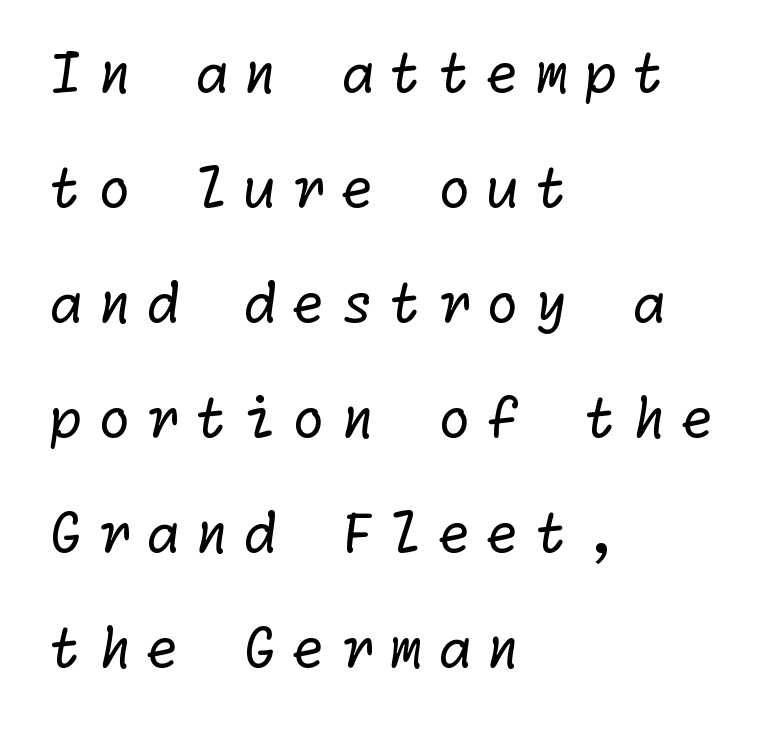
Q: Is the text bold? A: No.
Q: Is the typeface a serif or a sans-serif typeface? A: Sans-serif.
Q: Is the text underlined? A: No.
Q: How is the paragraph aligned? A: Left-aligned.
Q: Is the spacing between letters normal or unusually wide? A: Unusually wide.
Q: Is the spacing between lines tight, normal or loose? A: Loose.
Q: Width (condensed, normal, or wide)? A: Normal.
Q: Stroke contrast? A: Low.
Q: x-height? A: Medium.
